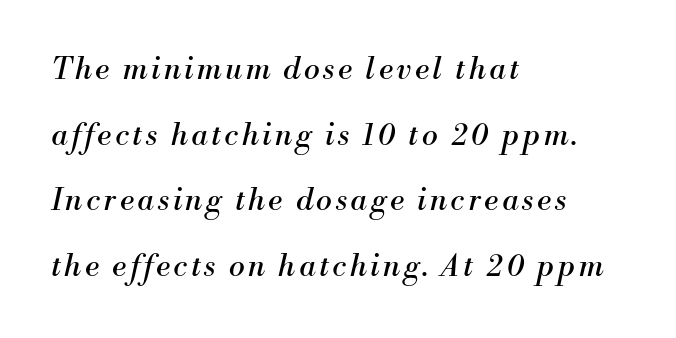
The image shows 30 px regular-weight serif type, italic (leaning right); set left-aligned, loose line spacing (2.19x), not underlined; medium stroke contrast and a small x-height.
